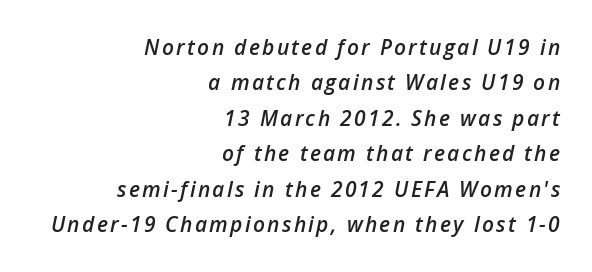
Quick note: interline space is typical. Does the copy run flush right? Yes — the right margin is perfectly even. The zone under the glyphs is completely vacant. Its strokes are somewhat broadened, the hallmark of semibold type. This sample uses an oblique cut, with every glyph tilted off the vertical.
